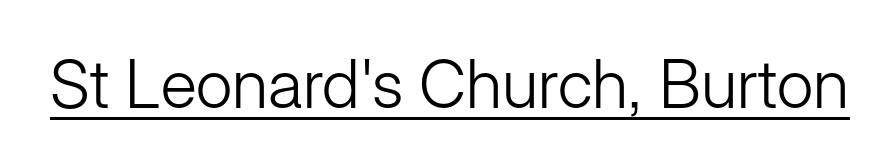
Q: Is the text bold? A: No.
Q: Is the text italic (slanted)? A: No, it is upright.
Q: Is the typeface a serif or a sans-serif typeface? A: Sans-serif.
Q: Is the text underlined? A: Yes.
Q: Is the spacing between letters normal or unusually wide? A: Normal.
Q: Width (condensed, normal, or wide)? A: Normal.
Q: Stroke contrast? A: Low.
Q: x-height? A: Medium.
Q: Monospaced? A: No.
